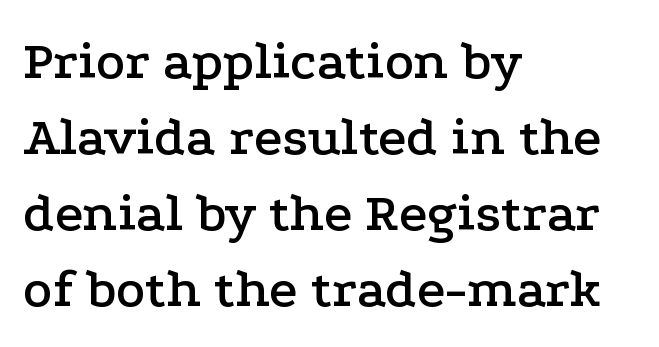
Q: Is the text italic (slanted)? A: No, it is upright.
Q: Is the typeface a serif or a sans-serif typeface? A: Serif.
Q: Is the text underlined? A: No.
Q: How is the paragraph aligned? A: Left-aligned.
Q: Is the spacing between letters normal or unusually wide? A: Normal.
Q: Is the spacing between lines tight, normal or loose? A: Normal.
Q: Width (condensed, normal, or wide)? A: Wide.
Q: Stroke contrast? A: Low.
Q: x-height? A: Medium.
Q: Monospaced? A: No.
